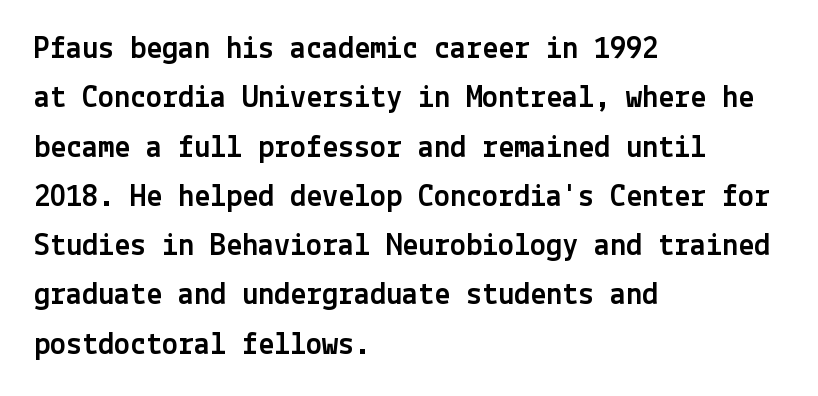
The image shows 32 px sans-serif type, upright; set left-aligned, normal line spacing (1.54x), normal letter spacing, not underlined; a medium x-height.
